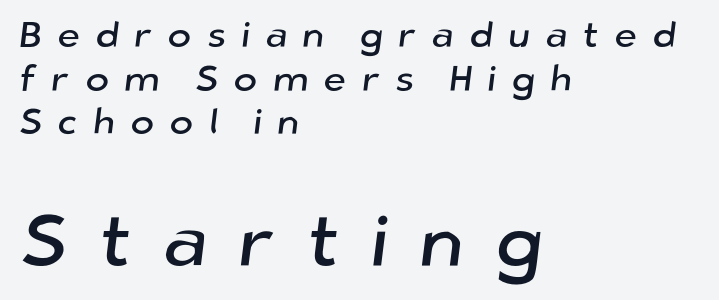
The image shows 73 px sans-serif type; set left-aligned, line spacing 1.21x, unusually wide letter spacing (+0.42 em), not underlined; the second (bottom) block is 2.03x larger; low stroke contrast and a medium x-height.
